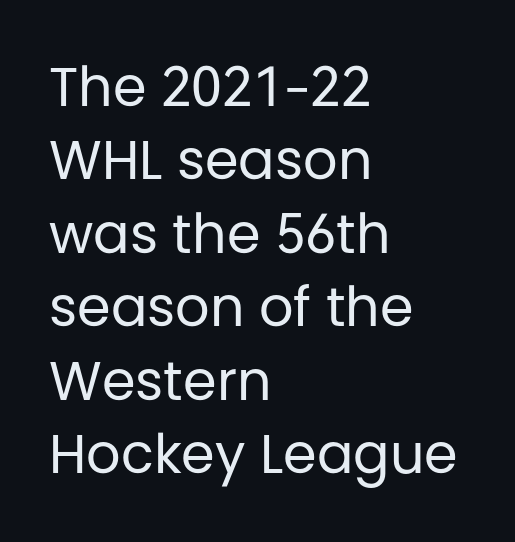
{"serif": "no", "italic": "no", "bold": "no", "weight": "regular", "width": "normal", "stroke_contrast": "low", "x_height": "large", "monospaced": "no", "underline": "no", "align": "left", "line_spacing": "normal", "line_spacing_ratio": 1.36, "letter_spacing": "normal", "letter_spacing_em": 0.0, "glyph_px": 54}
